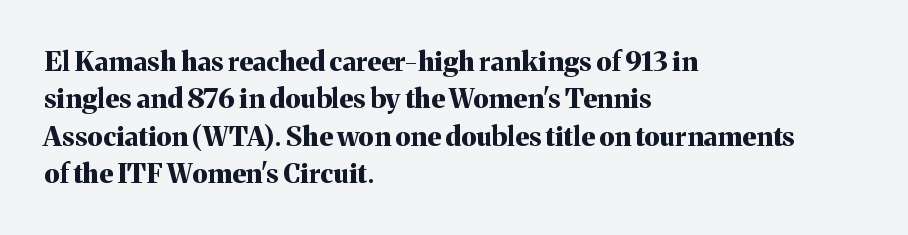
It's the straight-up-and-down kind of type. The lines are quadded left. Letter spacing: default. Rule under the text: the space is simply empty. The space between consecutive lines is moderate. Notice how thick the strokes are: this is what a full bold looks like.
